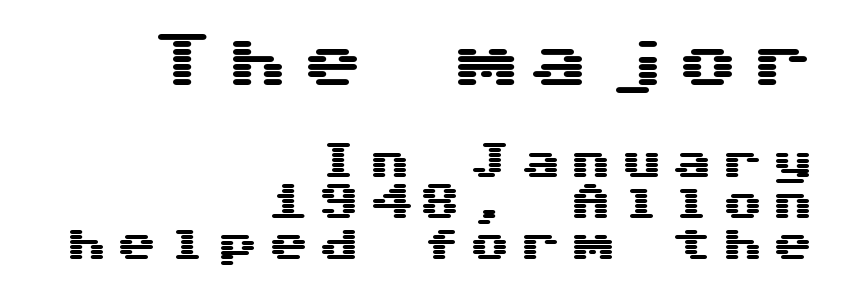
Q: Is the text italic (slanted)? A: No, it is upright.
Q: Is the typeface a serif or a sans-serif typeface? A: Sans-serif.
Q: Is the text underlined? A: No.
Q: How is the paragraph aligned? A: Right-aligned.
Q: Is the spacing between letters normal or unusually wide? A: Unusually wide.
Q: Is the spacing between lines tight, normal or loose? A: Tight.
Q: Which block of text is set in a larger size, the first (top) or the second (bottom)? A: The first (top) one.
Q: Width (condensed, normal, or wide)? A: Wide.
Q: Stroke contrast? A: Medium.
Q: x-height? A: Medium.
